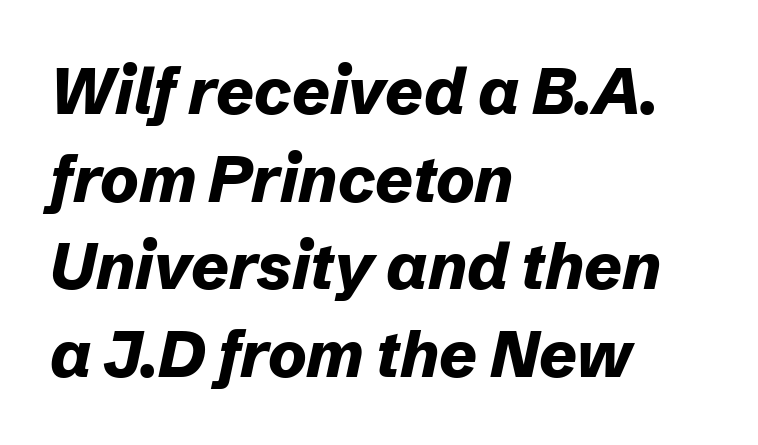
The image shows 65 px bold type, italic (leaning right); set left-aligned, normal line spacing (1.35x), normal letter spacing, not underlined; low stroke contrast and a medium x-height.
